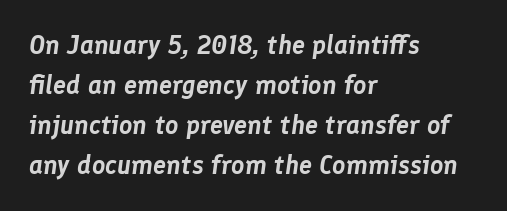
The image shows 26 px text type, italic (leaning right); set left-aligned, normal line spacing (1.54x), normal letter spacing, not underlined.
